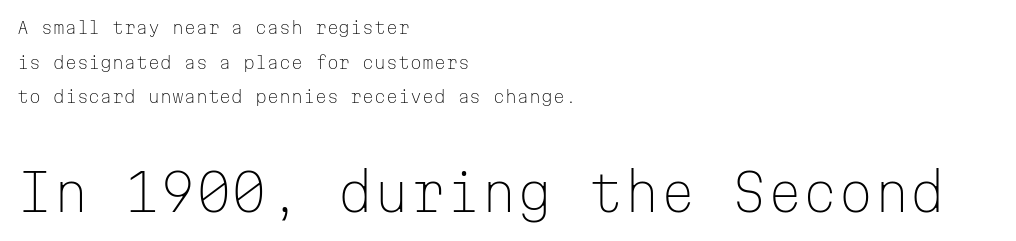
{"serif": "no", "italic": "no", "bold": "no", "weight": "light", "width": "normal", "stroke_contrast": "low", "x_height": "medium", "monospaced": "yes", "underline": "no", "align": "left", "line_spacing": "loose", "line_spacing_ratio": 2.03, "letter_spacing": "normal", "letter_spacing_em": 0.0, "larger_block": "second", "size_ratio": 3.0, "glyph_px": 51}
